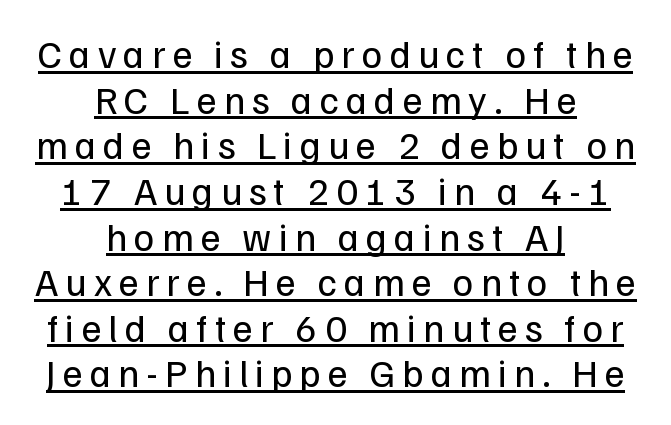
Q: Is the text bold? A: No.
Q: Is the text italic (slanted)? A: No, it is upright.
Q: Is the typeface a serif or a sans-serif typeface? A: Sans-serif.
Q: Is the text underlined? A: Yes.
Q: How is the paragraph aligned? A: Centered.
Q: Width (condensed, normal, or wide)? A: Normal.
Q: Stroke contrast? A: Low.
Q: x-height? A: Medium.
Q: Monospaced? A: No.
